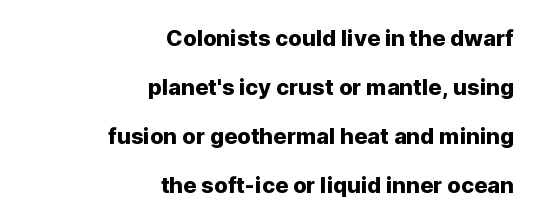
The image shows 22 px text type, upright; set right-aligned, loose line spacing (2.23x), normal letter spacing, not underlined.
